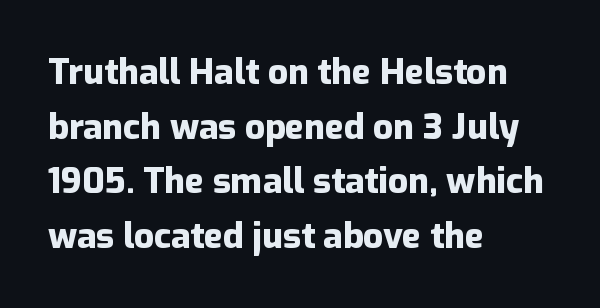
{"serif": "no", "italic": "no", "bold": "yes", "weight": "heavy", "width": "normal", "stroke_contrast": "low", "x_height": "medium", "monospaced": "no", "underline": "no", "align": "left", "line_spacing": "normal", "line_spacing_ratio": 1.56, "letter_spacing": "normal", "letter_spacing_em": 0.0, "glyph_px": 35}
